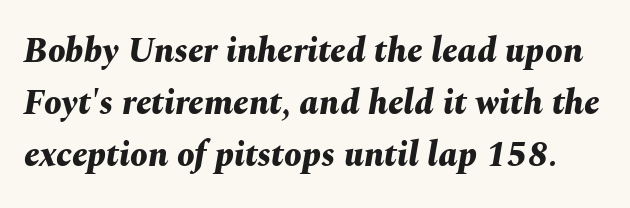
{"italic": "yes", "lean": "right", "slant_degrees": 10, "bold": "yes", "weight": "bold", "width": "normal", "stroke_contrast": "medium", "x_height": "medium", "monospaced": "no", "underline": "no", "line_spacing": "normal", "line_spacing_ratio": 1.49, "letter_spacing": "normal", "letter_spacing_em": 0.0, "glyph_px": 35}
